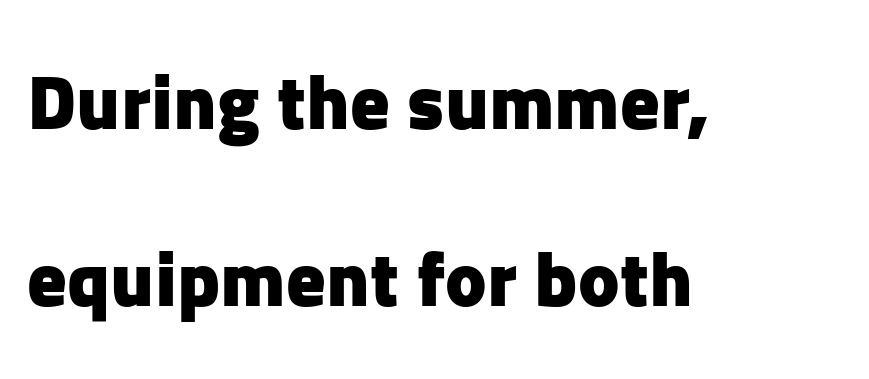
The image shows 78 px heavy sans-serif type, upright; set left-aligned, loose line spacing (2.27x), normal letter spacing, not underlined; low stroke contrast and a medium x-height.
